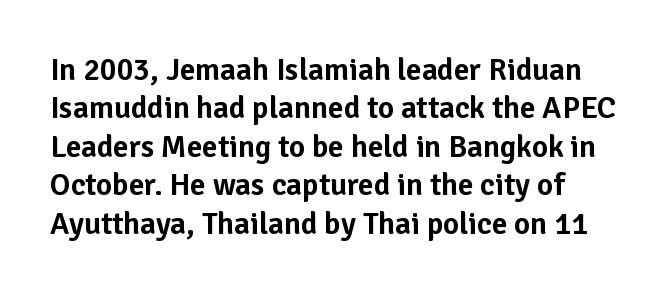
{"serif": "no", "italic": "no", "width": "normal", "stroke_contrast": "low", "x_height": "medium", "monospaced": "no", "underline": "no", "line_spacing_ratio": 1.24, "letter_spacing": "normal", "letter_spacing_em": 0.0, "glyph_px": 31}
